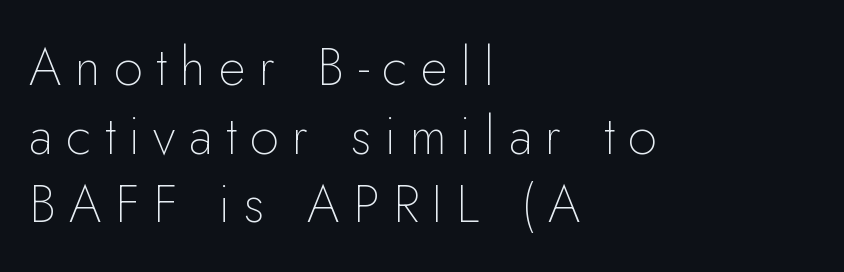
{"serif": "no", "italic": "no", "bold": "no", "weight": "thin", "width": "normal", "stroke_contrast": "low", "x_height": "small", "monospaced": "no", "underline": "no", "align": "left", "line_spacing": "normal", "line_spacing_ratio": 1.32, "letter_spacing": "wide", "letter_spacing_em": 0.26, "glyph_px": 52}
